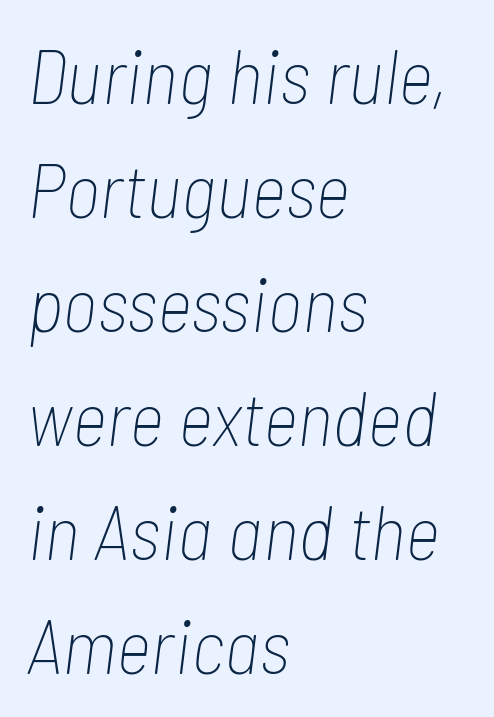
{"italic": "yes", "lean": "right", "slant_degrees": 7, "bold": "no", "weight": "thin", "width": "condensed", "stroke_contrast": "low", "x_height": "medium", "monospaced": "no", "underline": "no", "align": "left", "line_spacing": "normal", "line_spacing_ratio": 1.48, "letter_spacing": "normal", "letter_spacing_em": 0.0, "glyph_px": 77}
